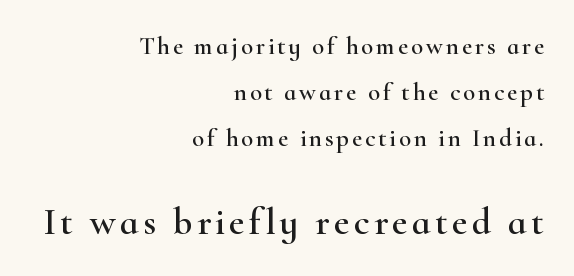
Every character sits straight up, as roman type does. The type family on display is of the serif kind. Just letters on the line, the space beneath them empty. The rendering uses natural spacing where letterforms have individual widths.
